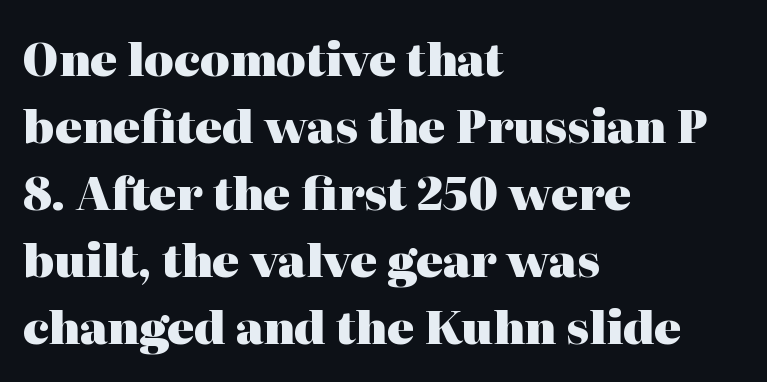
The image shows 45 px heavy serif type, upright; set left-aligned, normal line spacing (1.49x), normal letter spacing, not underlined; high stroke contrast and a medium x-height.
